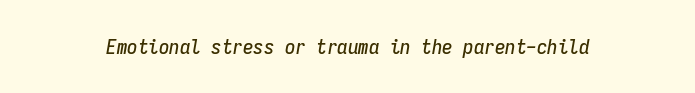
The image shows 21 px text type, italic (leaning right); set normal letter spacing, not underlined.
